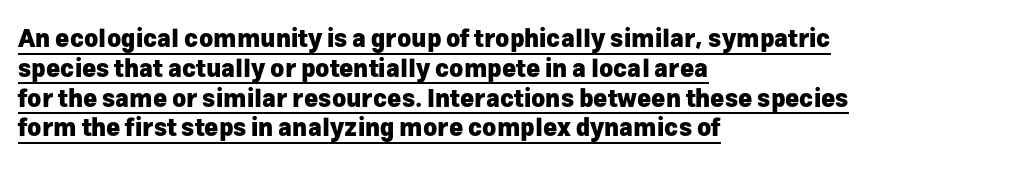
Q: Is the text bold? A: Yes.
Q: Is the text italic (slanted)? A: No, it is upright.
Q: Is the text underlined? A: Yes.
Q: How is the paragraph aligned? A: Left-aligned.
Q: Is the spacing between letters normal or unusually wide? A: Normal.
